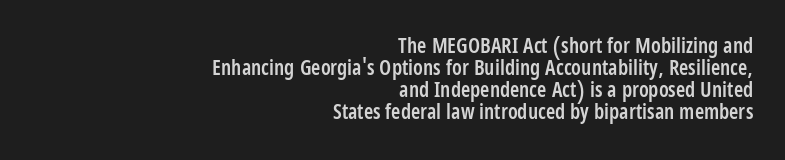
{"italic": "no", "bold": "semi", "underline": "no", "align": "right", "line_spacing": "tight", "line_spacing_ratio": 1.04, "letter_spacing": "normal", "letter_spacing_em": 0.0, "glyph_px": 21}
